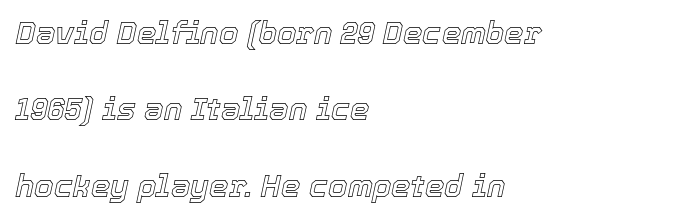
{"italic": "yes", "lean": "right", "slant_degrees": 12, "width": "normal", "x_height": "medium", "monospaced": "no", "underline": "no", "align": "left", "line_spacing": "loose", "line_spacing_ratio": 2.46, "letter_spacing": "normal", "letter_spacing_em": 0.0, "glyph_px": 31}
